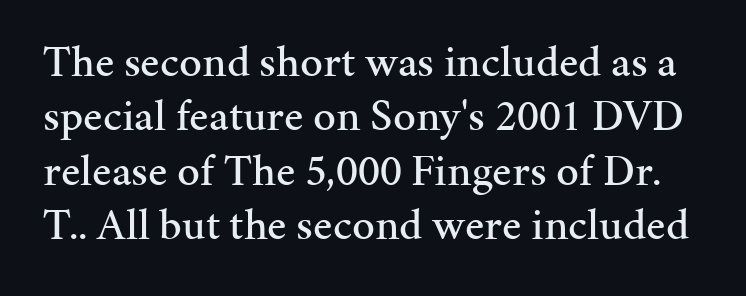
{"serif": "yes", "italic": "no", "width": "normal", "stroke_contrast": "medium", "x_height": "medium", "monospaced": "no", "underline": "no", "line_spacing_ratio": 1.21, "letter_spacing": "normal", "letter_spacing_em": 0.0, "glyph_px": 45}
